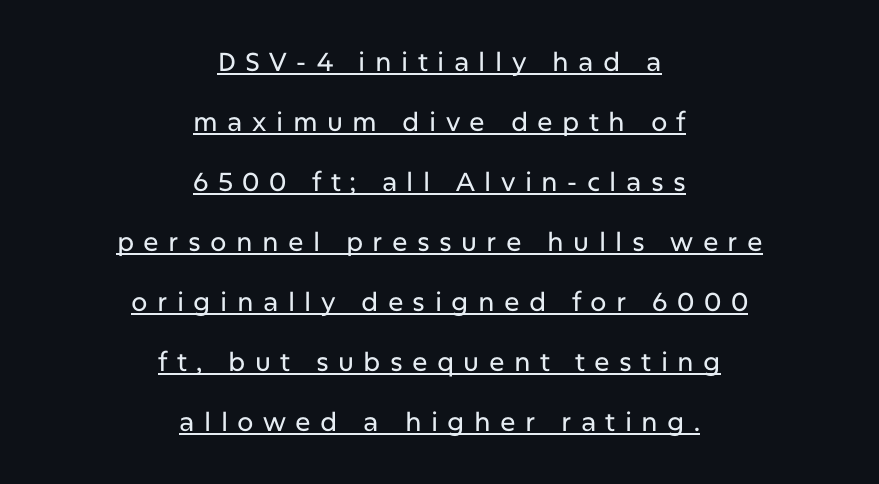
Q: Is the text italic (slanted)? A: No, it is upright.
Q: Is the text underlined? A: Yes.
Q: How is the paragraph aligned? A: Centered.
Q: Is the spacing between letters normal or unusually wide? A: Unusually wide.
Q: Is the spacing between lines tight, normal or loose? A: Loose.
